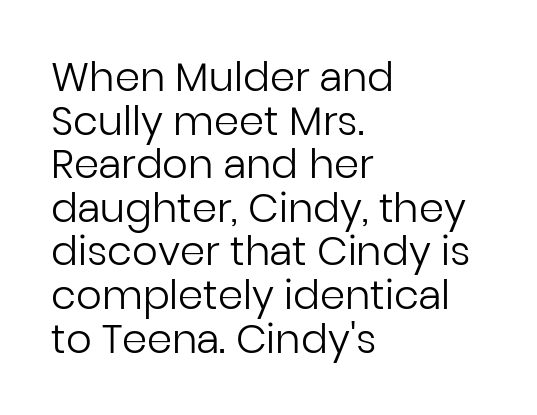
This rendering employs a face without finishing strokes, i.e., a sans-serif. Where is the straight margin? On the left. Character widths vary here, with narrow letters taking less room than wide ones. The face looks like a standard text weight, possibly lighter. The gap between lines stays unmarked. Posture: upright roman.
